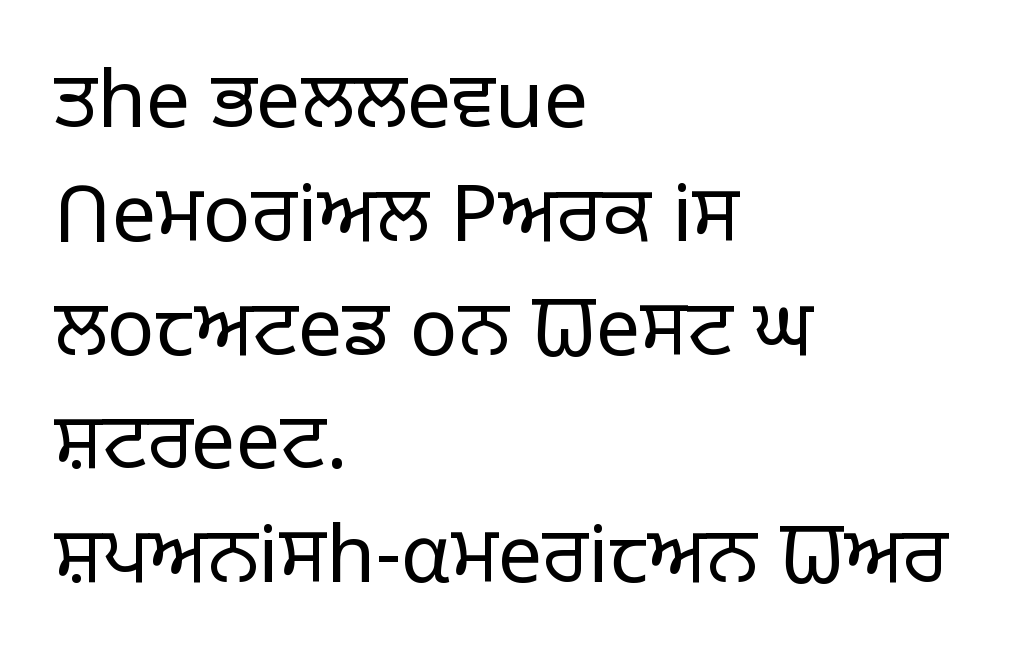
{"serif": "no", "italic": "no", "bold": "no", "weight": "light", "width": "normal", "stroke_contrast": "low", "x_height": "large", "monospaced": "no", "underline": "no", "align": "left", "line_spacing": "normal", "line_spacing_ratio": 1.44, "letter_spacing": "normal", "letter_spacing_em": 0.0, "glyph_px": 79}
